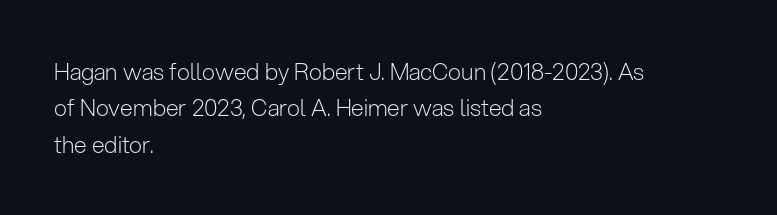
The image shows 23 px text type, upright; set left-aligned, normal line spacing (1.58x), normal letter spacing, not underlined.
